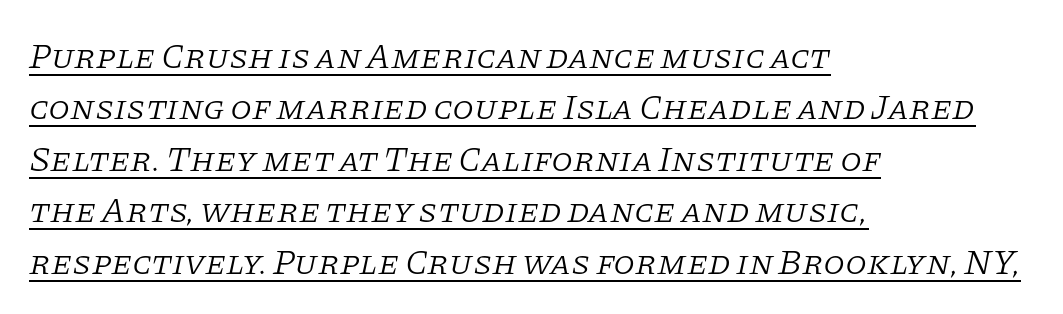
Q: Is the text bold? A: No.
Q: Is the text italic (slanted)? A: Yes, it leans right by about 11 degrees.
Q: Is the typeface a serif or a sans-serif typeface? A: Serif.
Q: Is the text underlined? A: Yes.
Q: How is the paragraph aligned? A: Left-aligned.
Q: Is the spacing between letters normal or unusually wide? A: Normal.
Q: Is the spacing between lines tight, normal or loose? A: Normal.
Q: Width (condensed, normal, or wide)? A: Normal.
Q: Stroke contrast? A: Low.
Q: x-height? A: Large.
Q: Monospaced? A: No.
